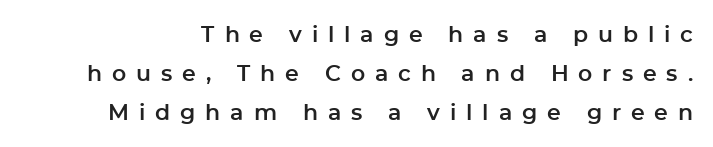
The baseline area is clear. Students, note that the glyphs here are deliberately spaced far apart. Italic: no, the glyphs are upright roman.
